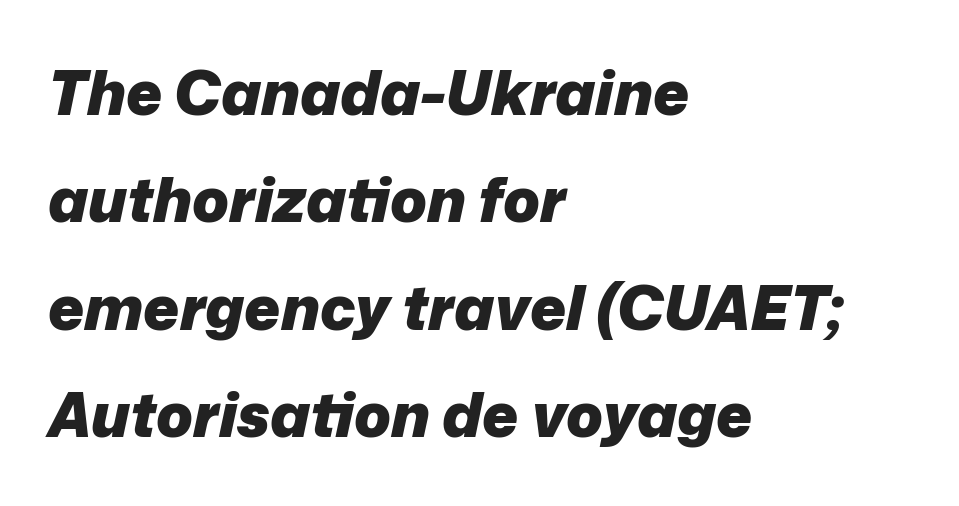
Q: Is the text bold? A: Yes.
Q: Is the text italic (slanted)? A: Yes, it leans right by about 12 degrees.
Q: Is the text underlined? A: No.
Q: How is the paragraph aligned? A: Left-aligned.
Q: Is the spacing between letters normal or unusually wide? A: Normal.
Q: Width (condensed, normal, or wide)? A: Normal.
Q: Stroke contrast? A: Low.
Q: x-height? A: Medium.
Q: Monospaced? A: No.
